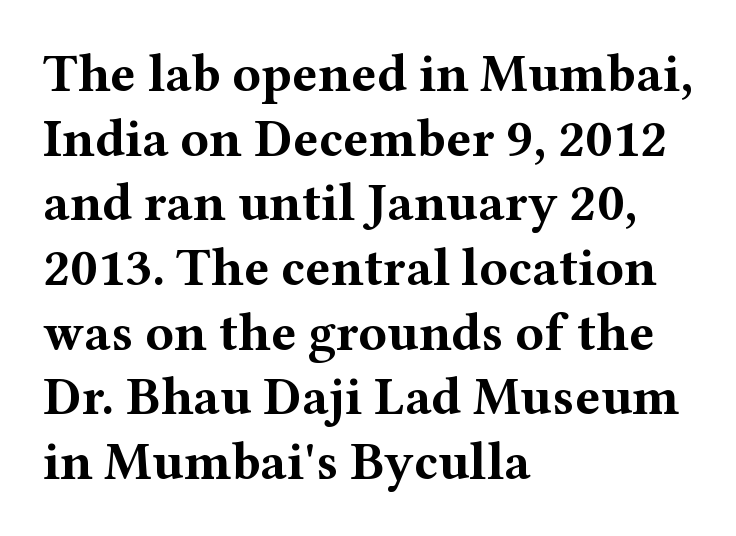
Q: Is the text bold? A: Yes.
Q: Is the text italic (slanted)? A: No, it is upright.
Q: Is the typeface a serif or a sans-serif typeface? A: Serif.
Q: Is the text underlined? A: No.
Q: How is the paragraph aligned? A: Left-aligned.
Q: Is the spacing between letters normal or unusually wide? A: Normal.
Q: Width (condensed, normal, or wide)? A: Wide.
Q: Stroke contrast? A: Medium.
Q: x-height? A: Medium.
Q: Monospaced? A: No.
